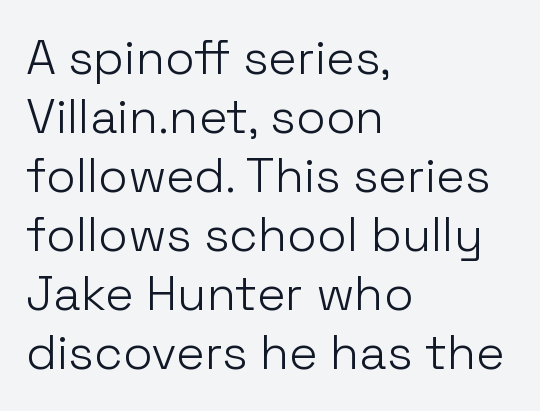
{"serif": "no", "italic": "no", "bold": "no", "weight": "light", "width": "normal", "stroke_contrast": "low", "x_height": "medium", "monospaced": "no", "underline": "no", "align": "left", "line_spacing_ratio": 1.23, "letter_spacing": "normal", "letter_spacing_em": 0.0, "glyph_px": 48}
